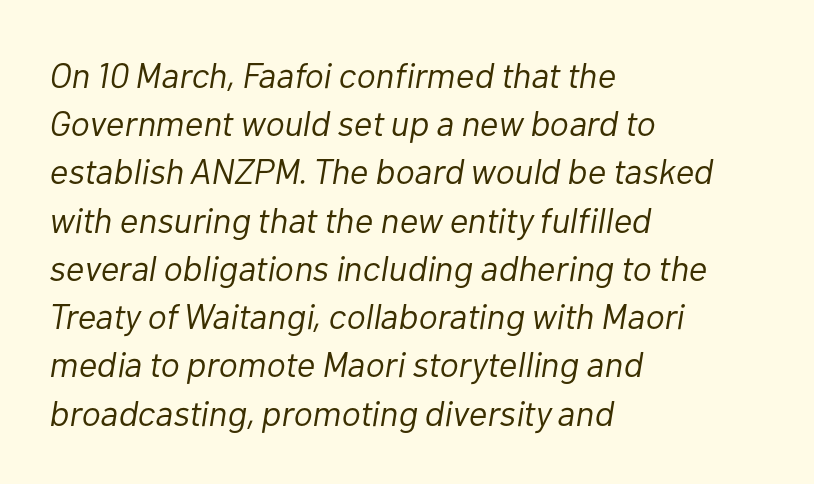
Q: Is the text bold? A: No.
Q: Is the text italic (slanted)? A: Yes, it leans right by about 10 degrees.
Q: Is the text underlined? A: No.
Q: How is the paragraph aligned? A: Left-aligned.
Q: Is the spacing between letters normal or unusually wide? A: Normal.
Q: Is the spacing between lines tight, normal or loose? A: Normal.
Q: Width (condensed, normal, or wide)? A: Normal.
Q: Stroke contrast? A: Low.
Q: x-height? A: Medium.
Q: Monospaced? A: No.
